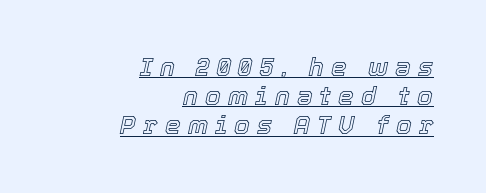
Q: Is the text italic (slanted)? A: Yes, it leans right by about 12 degrees.
Q: Is the text underlined? A: Yes.
Q: How is the paragraph aligned? A: Right-aligned.
Q: Is the spacing between letters normal or unusually wide? A: Unusually wide.
